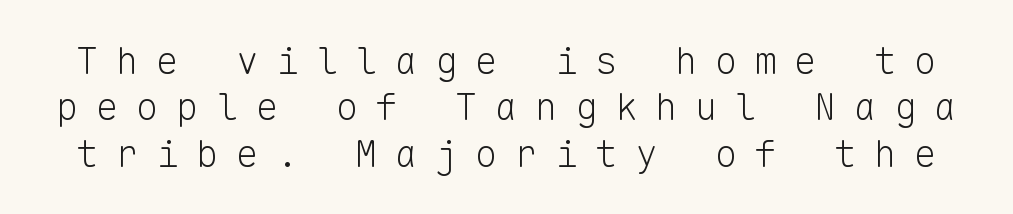
Q: Is the text bold? A: No.
Q: Is the text italic (slanted)? A: No, it is upright.
Q: Is the typeface a serif or a sans-serif typeface? A: Sans-serif.
Q: Is the text underlined? A: No.
Q: Is the spacing between letters normal or unusually wide? A: Unusually wide.
Q: Width (condensed, normal, or wide)? A: Normal.
Q: Stroke contrast? A: Low.
Q: x-height? A: Medium.
Q: Monospaced? A: Yes.
